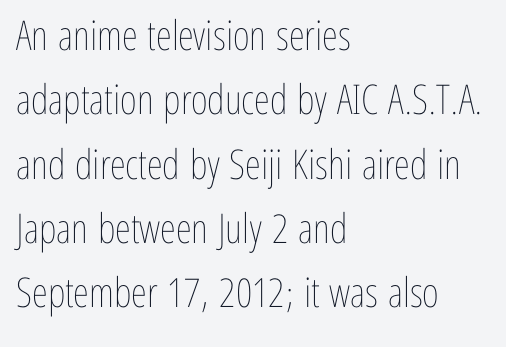
Q: Is the text bold? A: No.
Q: Is the text italic (slanted)? A: No, it is upright.
Q: Is the text underlined? A: No.
Q: How is the paragraph aligned? A: Left-aligned.
Q: Is the spacing between letters normal or unusually wide? A: Normal.
Q: Is the spacing between lines tight, normal or loose? A: Normal.
Q: Width (condensed, normal, or wide)? A: Condensed.
Q: Stroke contrast? A: Low.
Q: x-height? A: Medium.
Q: Monospaced? A: No.
